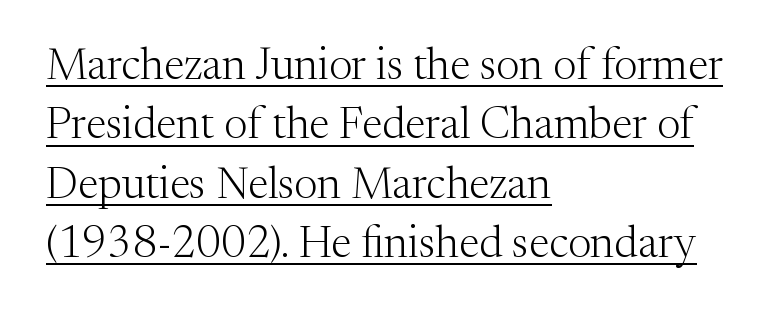
{"serif": "yes", "italic": "no", "bold": "no", "weight": "light", "width": "normal", "stroke_contrast": "medium", "x_height": "medium", "monospaced": "no", "underline": "yes", "align": "left", "line_spacing": "normal", "line_spacing_ratio": 1.35, "letter_spacing": "normal", "letter_spacing_em": 0.0, "glyph_px": 44}
